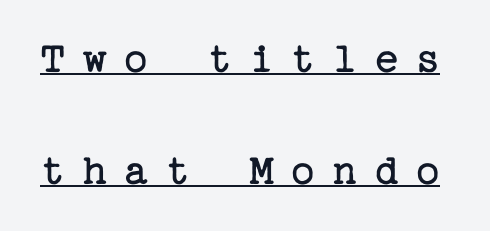
{"serif": "yes", "italic": "no", "bold": "no", "weight": "regular", "width": "normal", "stroke_contrast": "low", "x_height": "medium", "underline": "yes", "line_spacing": "loose", "line_spacing_ratio": 2.49, "letter_spacing": "wide", "letter_spacing_em": 0.38, "glyph_px": 45}
